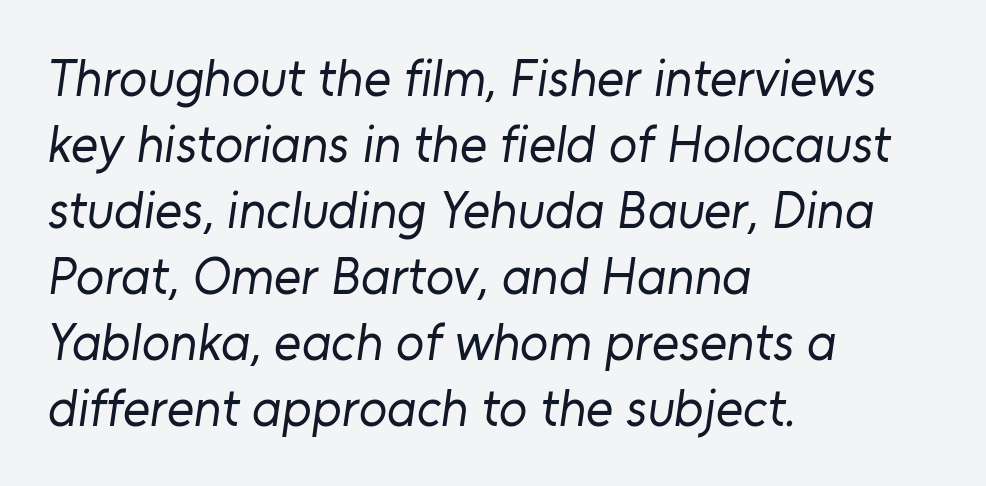
{"serif": "no", "bold": "no", "weight": "regular", "width": "normal", "stroke_contrast": "low", "x_height": "medium", "monospaced": "no", "underline": "no", "align": "left", "line_spacing": "normal", "line_spacing_ratio": 1.27, "letter_spacing": "normal", "letter_spacing_em": 0.0, "glyph_px": 52}
